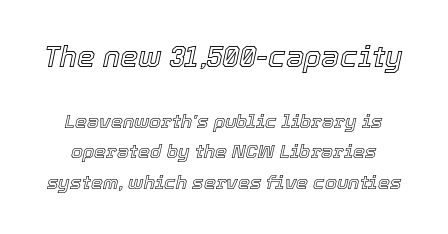
The leading is moderate, giving the passage an even texture. If you squint, the top block still reads clearly — it's the larger of the two. Between one letter and the next there's only the usual sliver of space. The rendering uses natural spacing where letterforms have individual widths. Plain, unruled lines of type.
